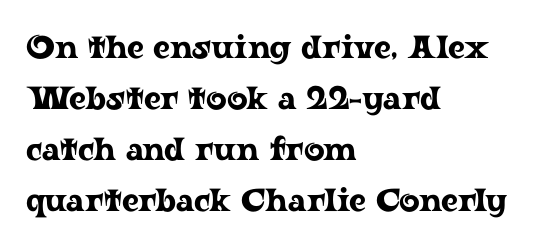
Horizontally, the lines are justified to the leading edge only. Spacing verdict: proportional, widths tailored to each character. These lines are composed in type with serifs. Line spacing here is normal. Italic? Not at all — the glyphs are vertical.
